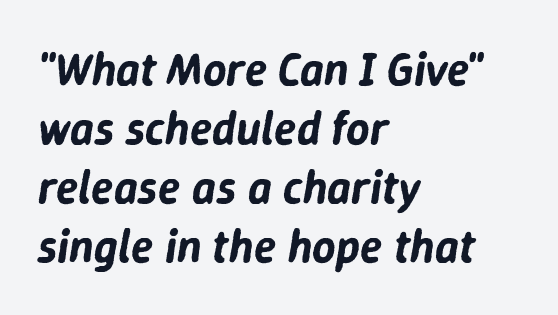
The image shows 46 px text type, italic (leaning right); set left-aligned, normal line spacing (1.28x), normal letter spacing, not underlined; low stroke contrast and a medium x-height.
